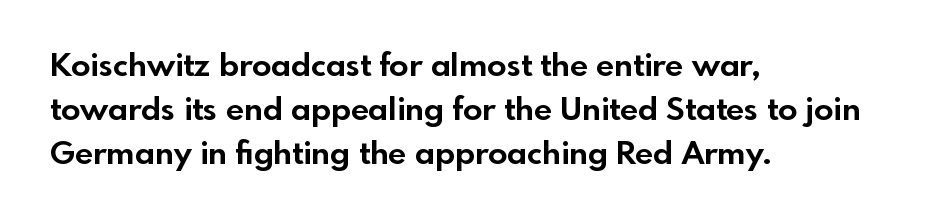
Q: Is the text bold? A: Yes.
Q: Is the text italic (slanted)? A: No, it is upright.
Q: Is the typeface a serif or a sans-serif typeface? A: Sans-serif.
Q: Is the text underlined? A: No.
Q: How is the paragraph aligned? A: Left-aligned.
Q: Is the spacing between letters normal or unusually wide? A: Normal.
Q: Is the spacing between lines tight, normal or loose? A: Normal.
Q: Width (condensed, normal, or wide)? A: Normal.
Q: x-height? A: Small.
Q: Monospaced? A: No.
